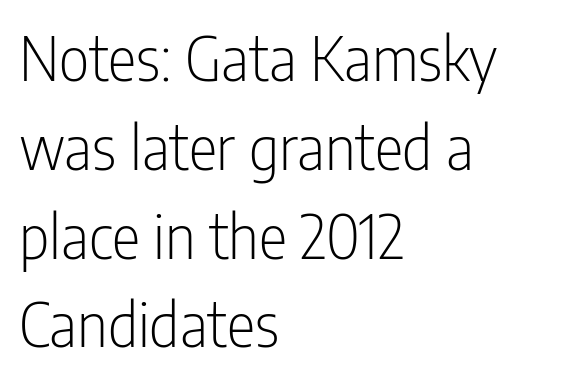
The image shows 60 px light, condensed sans-serif type, upright; set left-aligned, normal line spacing (1.48x), normal letter spacing, not underlined; low stroke contrast and a medium x-height.
